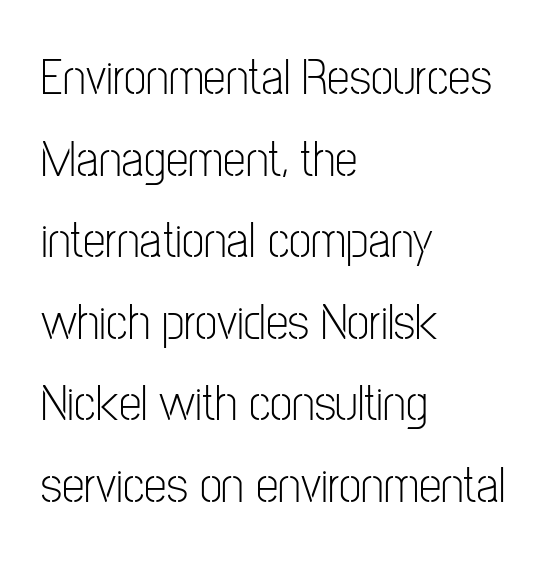
Q: Is the text bold? A: No.
Q: Is the text italic (slanted)? A: No, it is upright.
Q: Is the typeface a serif or a sans-serif typeface? A: Sans-serif.
Q: Is the text underlined? A: No.
Q: How is the paragraph aligned? A: Left-aligned.
Q: Is the spacing between letters normal or unusually wide? A: Normal.
Q: Is the spacing between lines tight, normal or loose? A: Normal.
Q: Width (condensed, normal, or wide)? A: Condensed.
Q: Stroke contrast? A: Low.
Q: x-height? A: Medium.
Q: Monospaced? A: No.
